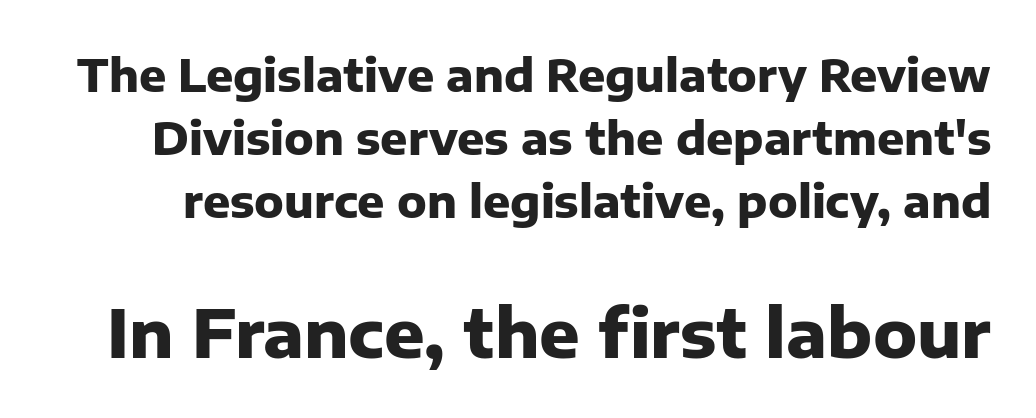
Q: Is the text bold? A: Yes.
Q: Is the text italic (slanted)? A: No, it is upright.
Q: Is the typeface a serif or a sans-serif typeface? A: Sans-serif.
Q: Is the text underlined? A: No.
Q: Is the spacing between letters normal or unusually wide? A: Normal.
Q: Is the spacing between lines tight, normal or loose? A: Normal.
Q: Which block of text is set in a larger size, the first (top) or the second (bottom)? A: The second (bottom) one.
Q: Width (condensed, normal, or wide)? A: Normal.
Q: Stroke contrast? A: Low.
Q: x-height? A: Medium.
Q: Monospaced? A: No.
